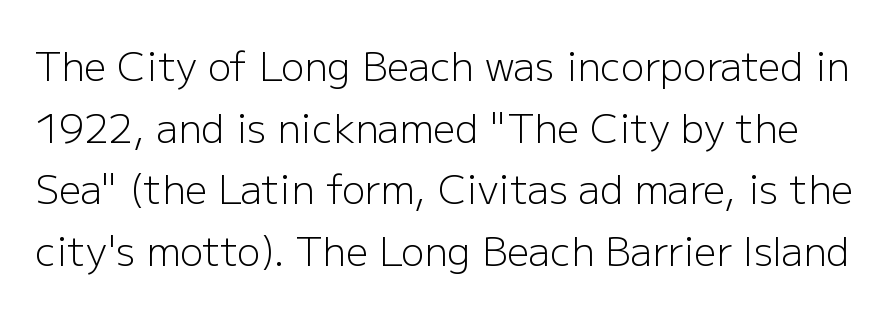
The image shows 39 px light sans-serif type, upright; set normal line spacing (1.58x), normal letter spacing, not underlined; low stroke contrast and a medium x-height.
